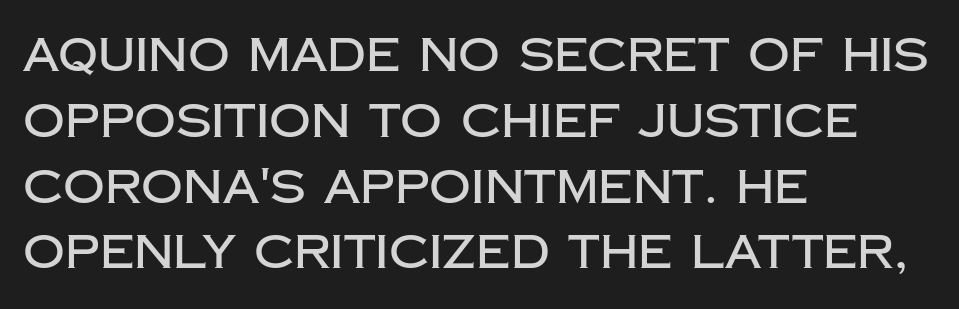
The image shows 46 px sans-serif type, upright; set left-aligned, normal line spacing (1.43x), normal letter spacing, not underlined; low stroke contrast and a large x-height.
